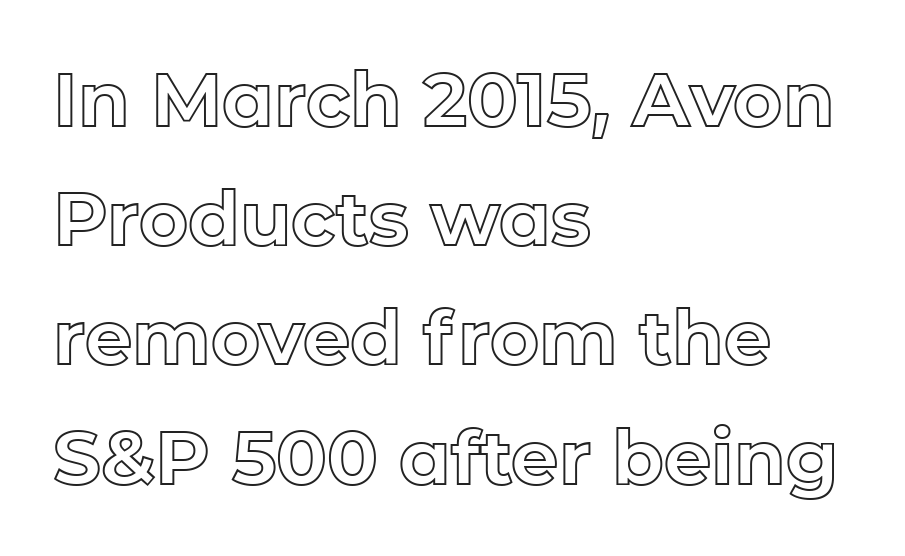
Q: Is the text italic (slanted)? A: No, it is upright.
Q: Is the text underlined? A: No.
Q: How is the paragraph aligned? A: Left-aligned.
Q: Is the spacing between letters normal or unusually wide? A: Normal.
Q: Is the spacing between lines tight, normal or loose? A: Normal.
Q: Width (condensed, normal, or wide)? A: Normal.
Q: x-height? A: Medium.
Q: Monospaced? A: No.
